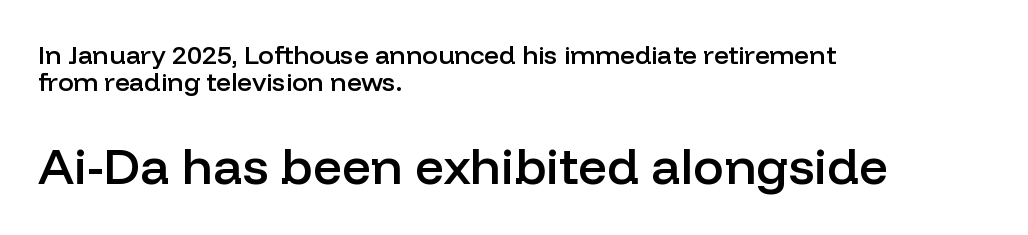
The image shows 51 px semibold sans-serif type, upright; set left-aligned, tight line spacing (1.04x), normal letter spacing, not underlined; the second (bottom) block is 1.96x larger; low stroke contrast and a medium x-height.
